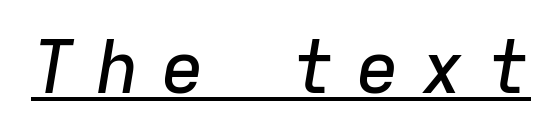
The image shows 73 px text type, italic (leaning right), monospaced; set unusually wide letter spacing (+0.29 em), underlined; low stroke contrast and a medium x-height.
